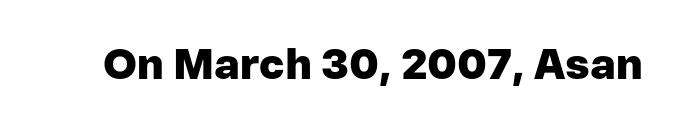
Set as a true bold cut, around the 700 mark. This rendering leaves character spacing at its baseline value. Serifs: no, the terminals of the letterforms are clean. Underlining? Definitely not there.
